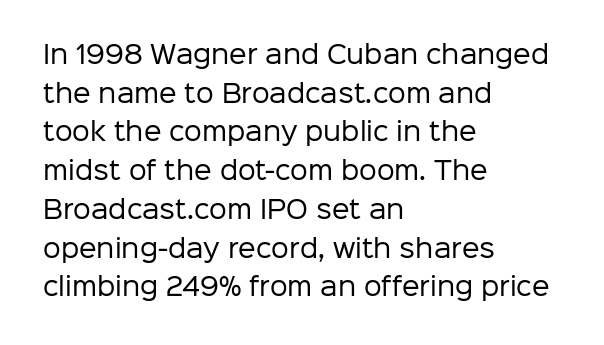
Notice how descenders clear the ascenders below comfortably — that's standard leading. Posture: vertical. Letter spacing: default. This rendering uses left alignment, leaving the right contour irregular.
